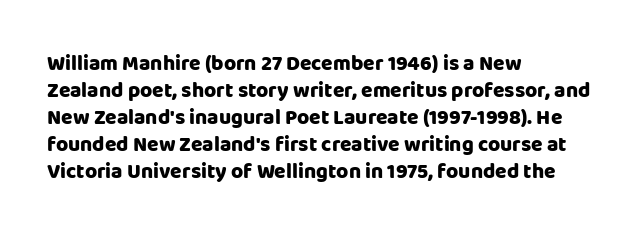
The image shows 21 px bold type, upright; set left-aligned, normal line spacing (1.28x), normal letter spacing, not underlined.
